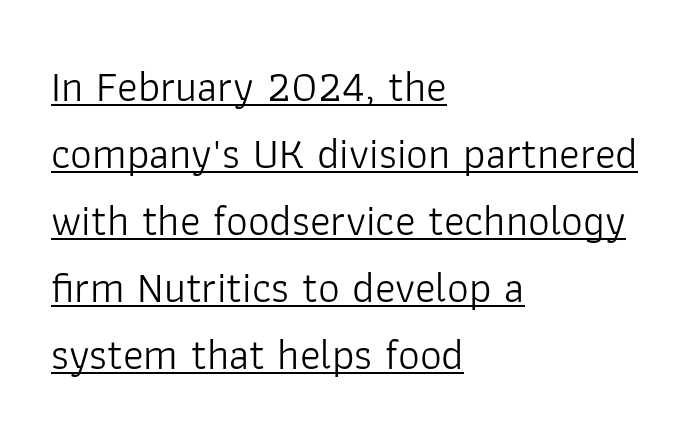
Has an underline been added? It has. In terms of letterspacing, this is plain default setting. A typesetter would label this face a sans. Layout note: lines flush left. Letters have the restrained weight of plain body copy at most. Normally led — the rows are evenly, conventionally spaced.
